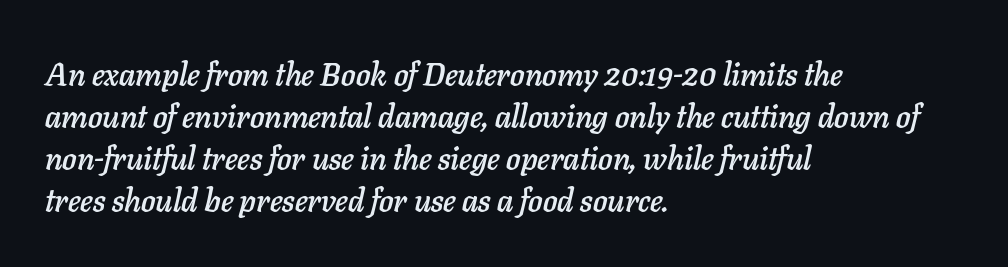
The lines are quadded left. Slanted lettering throughout. Regular leading. This sample has the flowing, uneven cadence of proportional lettering. Observe the ordinary spacing: letters are neighbours, not strangers. Each row of text sits above clean, open space.
